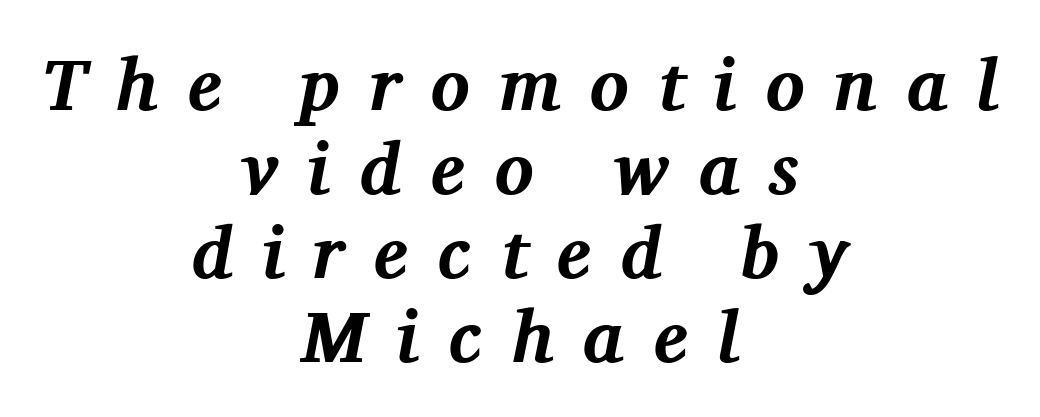
The image shows 73 px bold serif type, italic (leaning right); set centered, tight line spacing (1.15x), unusually wide letter spacing (+0.4 em), not underlined; medium stroke contrast and a medium x-height.
